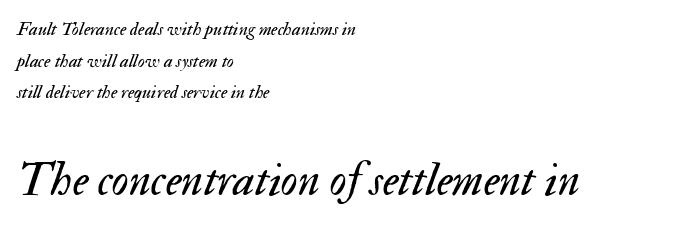
The image shows 47 px regular-weight type, italic (leaning right); set left-aligned, normal line spacing (1.67x), normal letter spacing, not underlined; the second (bottom) block is 2.47x larger; medium stroke contrast and a small x-height.
